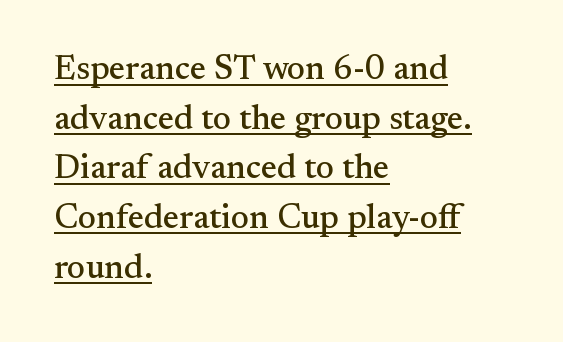
{"serif": "yes", "italic": "no", "width": "normal", "stroke_contrast": "medium", "x_height": "small", "monospaced": "no", "underline": "yes", "align": "left", "line_spacing": "normal", "line_spacing_ratio": 1.46, "letter_spacing": "normal", "letter_spacing_em": 0.0, "glyph_px": 34}
